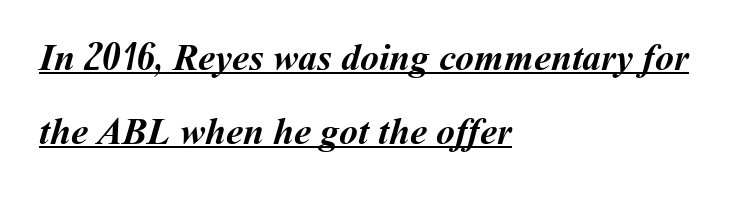
Q: Is the text bold? A: Yes.
Q: Is the text underlined? A: Yes.
Q: How is the paragraph aligned? A: Left-aligned.
Q: Is the spacing between letters normal or unusually wide? A: Normal.
Q: Is the spacing between lines tight, normal or loose? A: Loose.
Q: Width (condensed, normal, or wide)? A: Normal.
Q: Stroke contrast? A: Medium.
Q: x-height? A: Medium.
Q: Monospaced? A: No.
